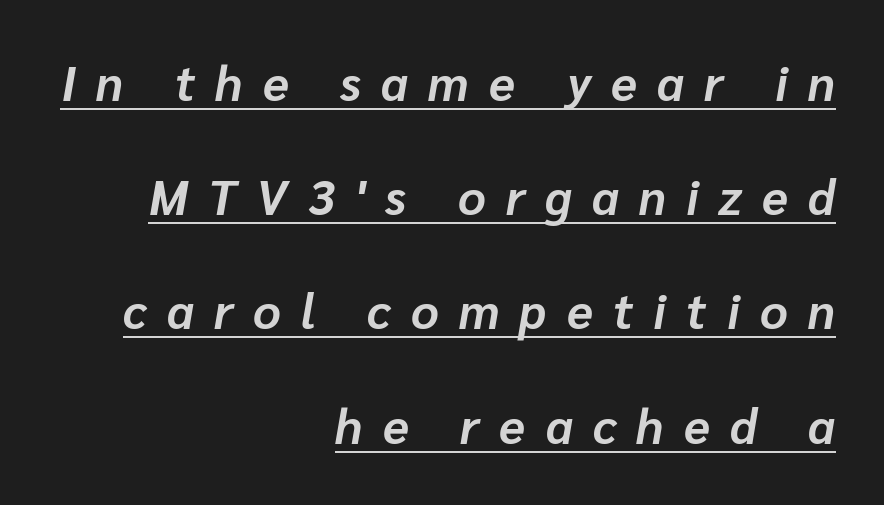
If you drew a ruler down the right edge, every line would touch it. Does extra space separate the letters? Yes, quite a lot of it. Observe the lean: these are italic letterforms. Here the designer chose a conventional face with non-uniform glyph widths. Compared with an ordinary text face, these strokes are far heavier — a full bold.
